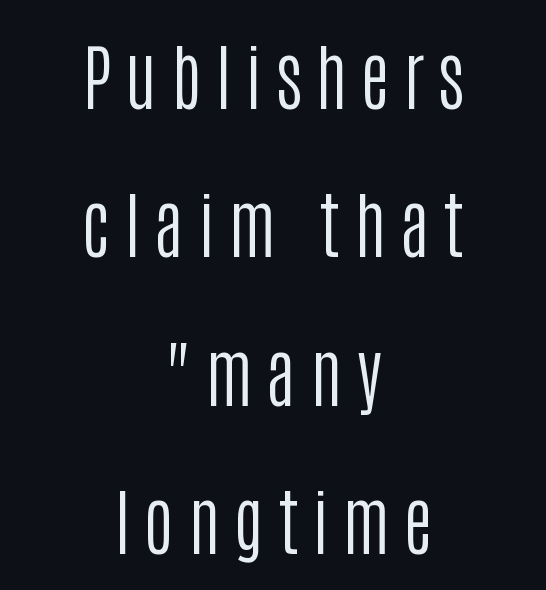
The image shows 72 px regular-weight, condensed sans-serif type, upright; set centered, loose line spacing (2.06x), not underlined; low stroke contrast and a large x-height.
